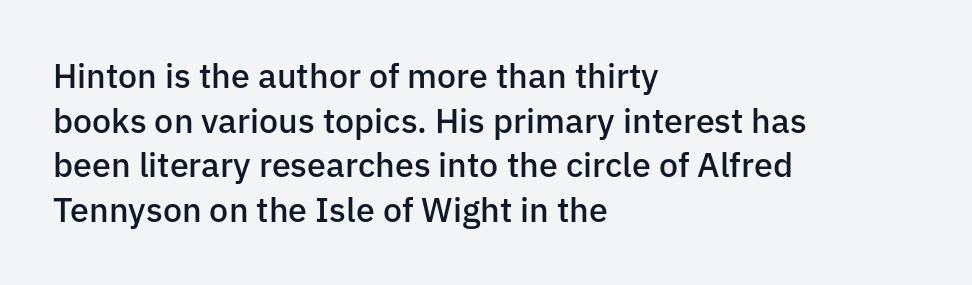
{"serif": "no", "italic": "no", "bold": "semi", "weight": "semibold", "width": "normal", "stroke_contrast": "low", "x_height": "medium", "monospaced": "no", "underline": "no", "align": "left", "line_spacing": "normal", "line_spacing_ratio": 1.31, "letter_spacing": "normal", "letter_spacing_em": 0.0, "glyph_px": 34}
